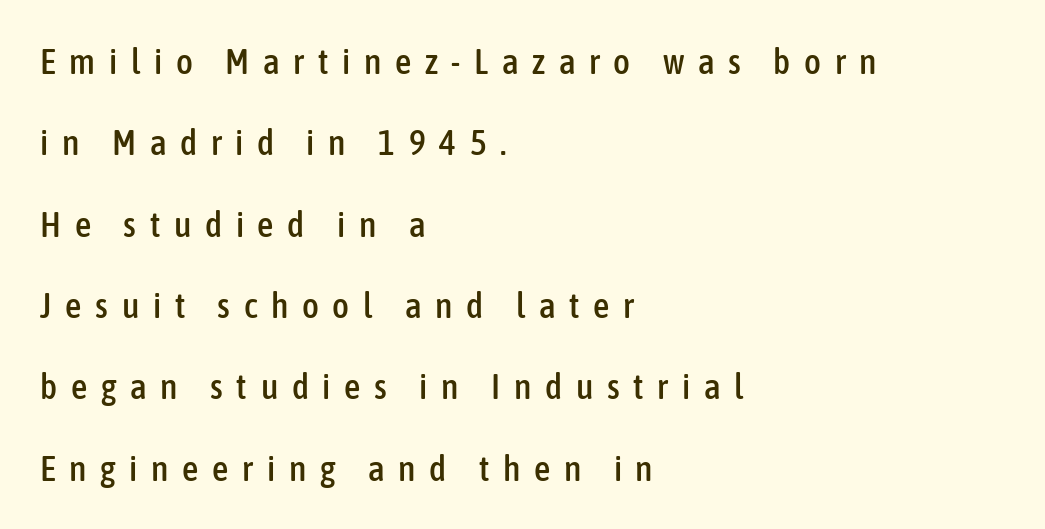
{"serif": "no", "italic": "no", "width": "condensed", "stroke_contrast": "low", "x_height": "medium", "monospaced": "no", "underline": "no", "align": "left", "line_spacing": "loose", "line_spacing_ratio": 2.26, "letter_spacing": "wide", "letter_spacing_em": 0.38, "glyph_px": 36}
